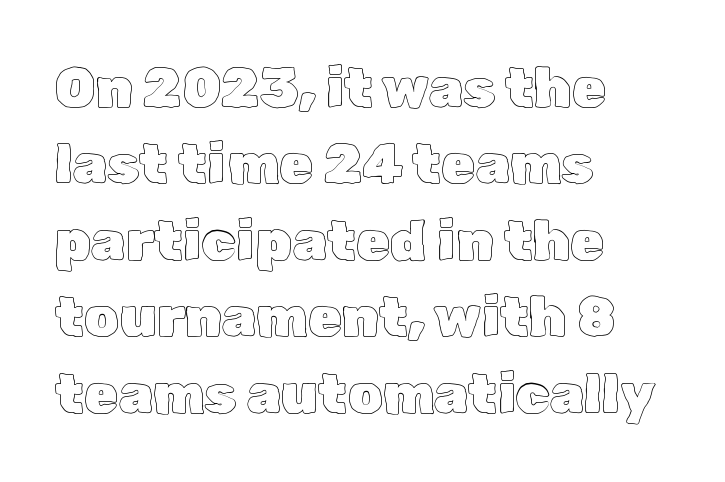
Q: Is the text italic (slanted)? A: No, it is upright.
Q: Is the text underlined? A: No.
Q: How is the paragraph aligned? A: Left-aligned.
Q: Is the spacing between letters normal or unusually wide? A: Normal.
Q: Is the spacing between lines tight, normal or loose? A: Normal.
Q: Width (condensed, normal, or wide)? A: Normal.
Q: x-height? A: Medium.
Q: Monospaced? A: No.
